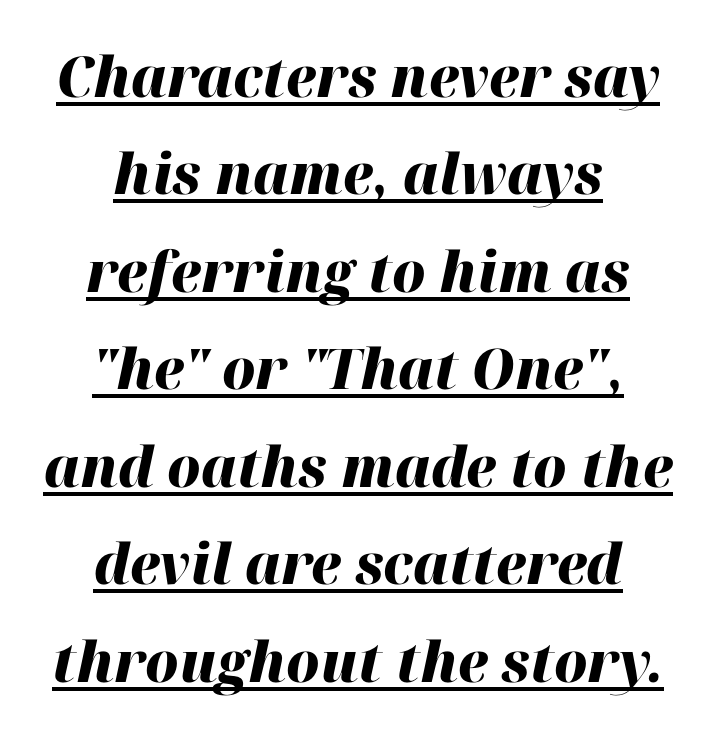
The image shows 56 px heavy type, italic (leaning right); set centered, line spacing 1.74x, normal letter spacing, underlined; high stroke contrast and a medium x-height.
